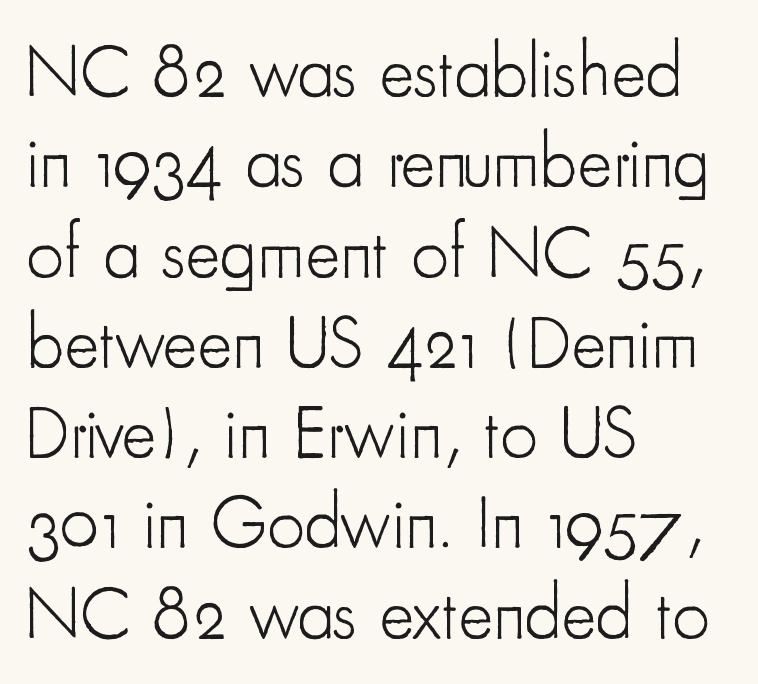
{"serif": "no", "italic": "no", "bold": "no", "weight": "light", "width": "condensed", "stroke_contrast": "low", "x_height": "small", "monospaced": "no", "underline": "no", "align": "left", "line_spacing_ratio": 1.22, "letter_spacing": "normal", "letter_spacing_em": 0.0, "glyph_px": 74}
